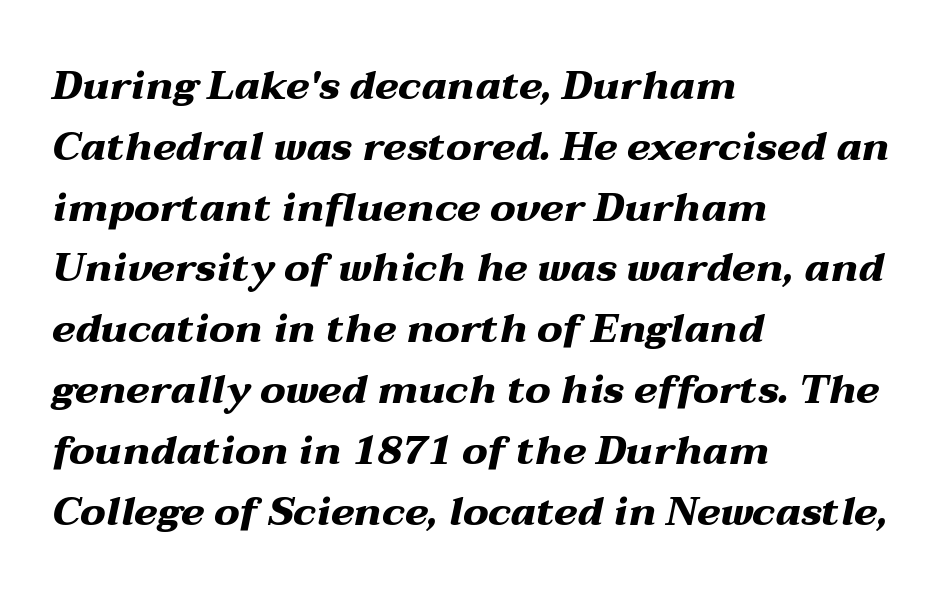
Q: Is the text bold? A: Yes.
Q: Is the text italic (slanted)? A: Yes, it leans right by about 12 degrees.
Q: Is the text underlined? A: No.
Q: How is the paragraph aligned? A: Left-aligned.
Q: Is the spacing between letters normal or unusually wide? A: Normal.
Q: Is the spacing between lines tight, normal or loose? A: Normal.
Q: Width (condensed, normal, or wide)? A: Wide.
Q: Stroke contrast? A: Medium.
Q: x-height? A: Medium.
Q: Monospaced? A: No.
